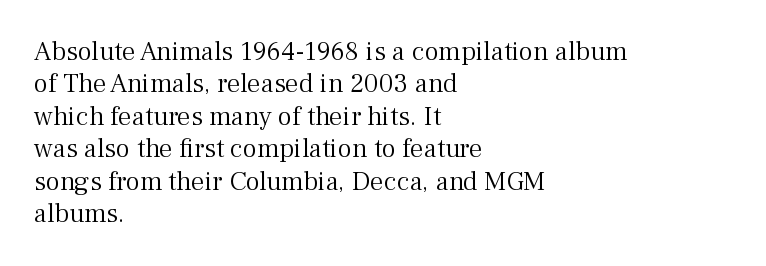
The font is comparable to plain body text, perhaps lighter. Line starts are locked; line ends wander. Nothing unusual about the tracking: characters are spaced as the font intends. The type sits square on the baseline with zero lean. Rule under the text: the space is simply empty.
